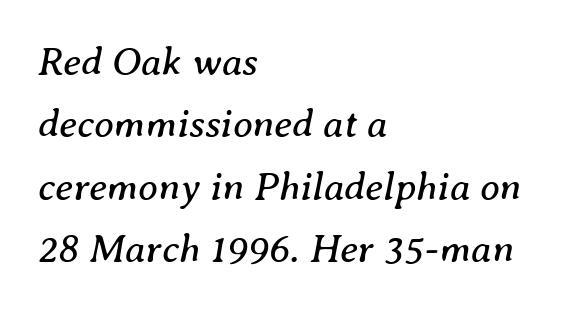
Q: Is the text bold? A: No.
Q: Is the text italic (slanted)? A: Yes, it leans right by about 8 degrees.
Q: Is the typeface a serif or a sans-serif typeface? A: Serif.
Q: Is the text underlined? A: No.
Q: How is the paragraph aligned? A: Left-aligned.
Q: Is the spacing between letters normal or unusually wide? A: Normal.
Q: Is the spacing between lines tight, normal or loose? A: Normal.
Q: Width (condensed, normal, or wide)? A: Normal.
Q: Stroke contrast? A: Medium.
Q: x-height? A: Medium.
Q: Monospaced? A: No.
